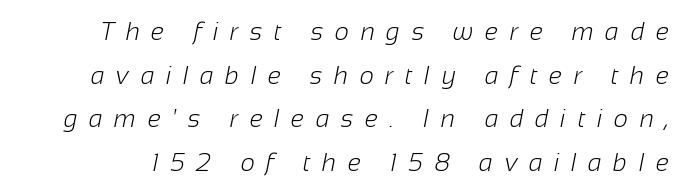
The image shows 25 px text type; set line spacing 1.75x, unusually wide letter spacing (+0.46 em), not underlined.
